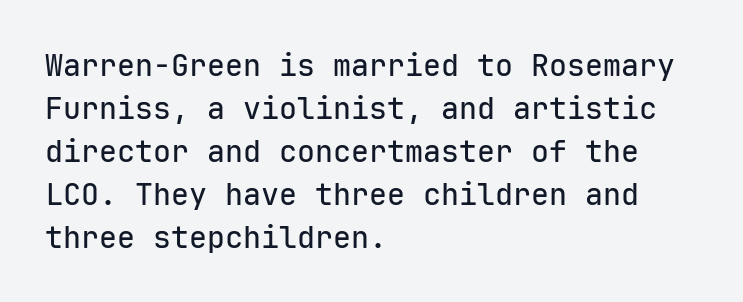
{"serif": "no", "italic": "no", "width": "normal", "stroke_contrast": "low", "x_height": "medium", "monospaced": "yes", "underline": "no", "align": "left", "line_spacing": "normal", "line_spacing_ratio": 1.43, "letter_spacing": "normal", "letter_spacing_em": 0.0, "glyph_px": 30}
